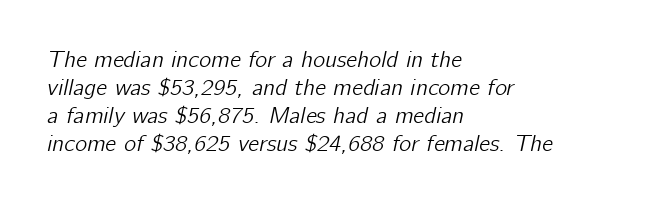
{"italic": "yes", "lean": "right", "slant_degrees": 12, "underline": "no", "align": "left", "line_spacing_ratio": 1.22, "letter_spacing": "normal", "letter_spacing_em": 0.0, "glyph_px": 23}
